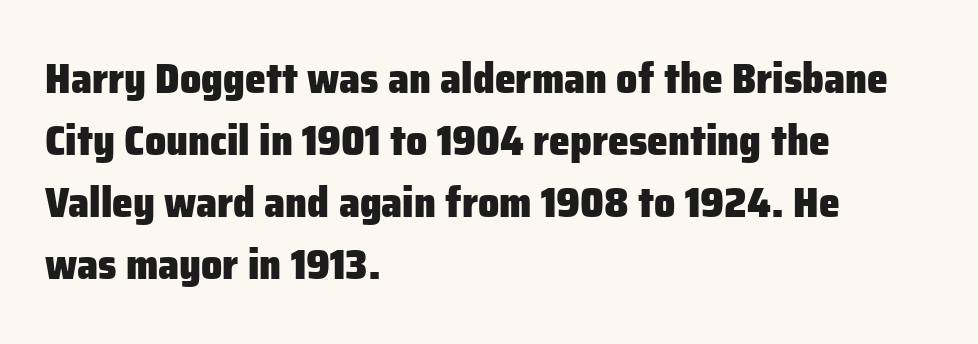
Q: Is the text bold? A: Yes.
Q: Is the text italic (slanted)? A: No, it is upright.
Q: Is the typeface a serif or a sans-serif typeface? A: Sans-serif.
Q: Is the text underlined? A: No.
Q: How is the paragraph aligned? A: Left-aligned.
Q: Is the spacing between letters normal or unusually wide? A: Normal.
Q: Is the spacing between lines tight, normal or loose? A: Normal.
Q: Width (condensed, normal, or wide)? A: Normal.
Q: Stroke contrast? A: Low.
Q: x-height? A: Medium.
Q: Monospaced? A: No.
